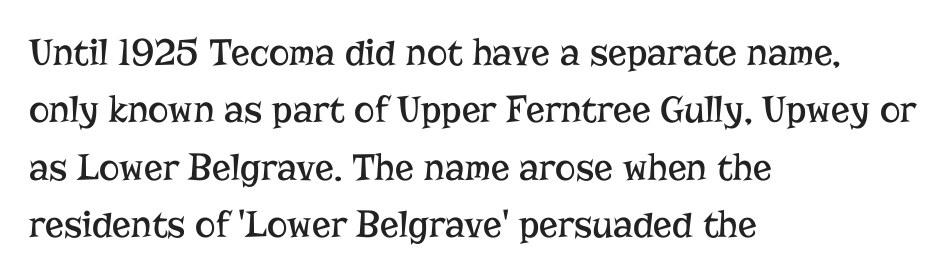
{"serif": "yes", "italic": "no", "bold": "no", "weight": "regular", "width": "normal", "stroke_contrast": "low", "x_height": "medium", "monospaced": "no", "underline": "no", "align": "left", "line_spacing": "normal", "line_spacing_ratio": 1.47, "letter_spacing": "normal", "letter_spacing_em": 0.0, "glyph_px": 39}
